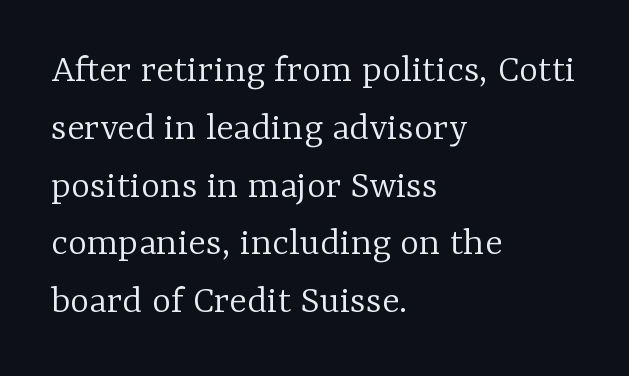
Glyph-to-glyph distance matches everyday printed text. Stroke mass is kept to a normal reading level or below. Where is the straight margin? On the left. Small tapered or slab feet sit at the stroke ends, so this counts as serif. Note the varied advance widths — an 'i' is clearly narrower than an 'm'.
